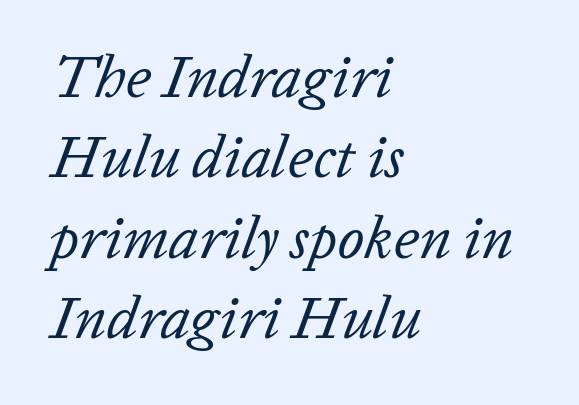
The rendering uses a moderate line-height, typical for paragraphs. Check the space under the baseline: it is left empty. These lines stack with their left ends in a neat column. Heaviness? Minimal to ordinary, like unemphasized prose.
